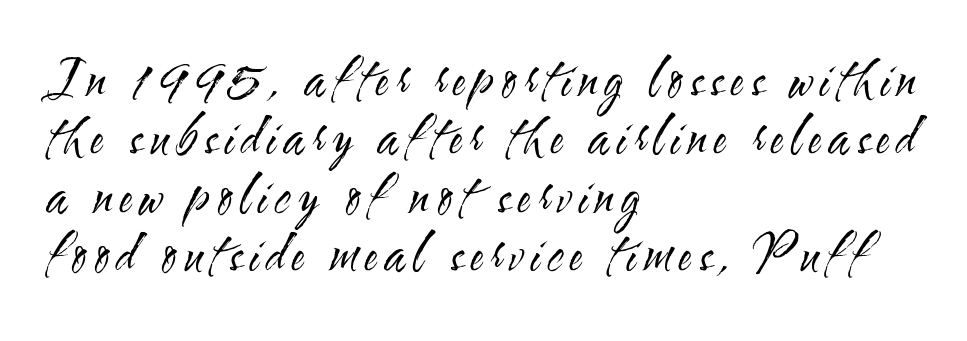
{"serif": "no", "bold": "no", "weight": "regular", "width": "condensed", "stroke_contrast": "medium", "x_height": "small", "monospaced": "no", "underline": "no", "align": "left", "line_spacing_ratio": 1.17, "glyph_px": 50}
